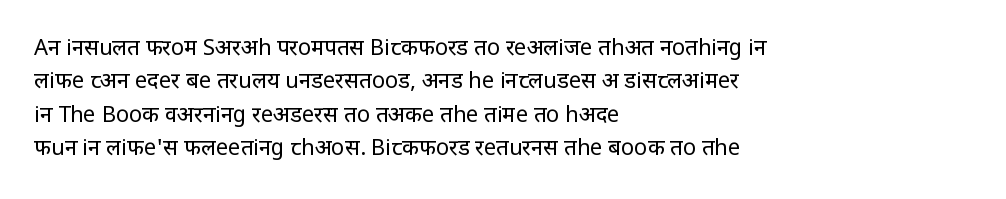
Q: Is the text bold? A: No.
Q: Is the text italic (slanted)? A: No, it is upright.
Q: Is the text underlined? A: No.
Q: How is the paragraph aligned? A: Left-aligned.
Q: Is the spacing between letters normal or unusually wide? A: Normal.
Q: Is the spacing between lines tight, normal or loose? A: Normal.
